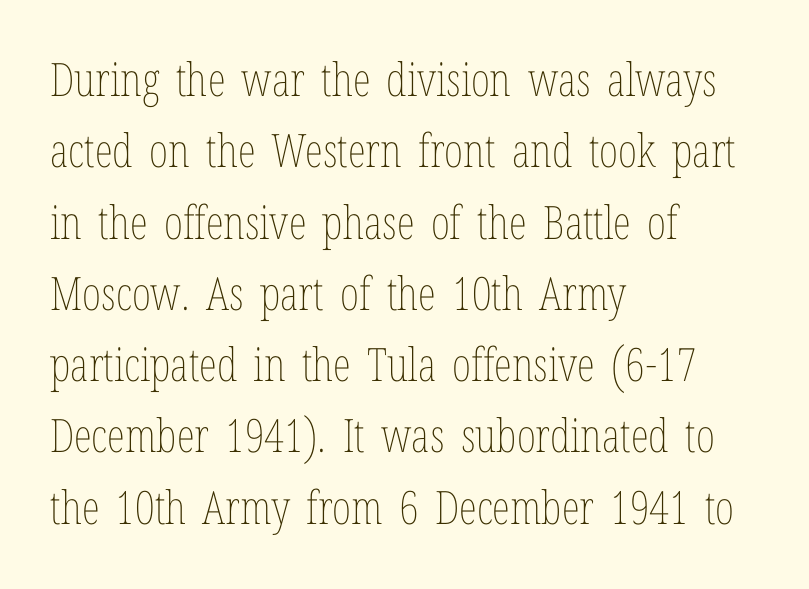
The image shows 46 px thin, condensed type, upright; set left-aligned, normal line spacing (1.55x), normal letter spacing, not underlined; low stroke contrast and a medium x-height.
